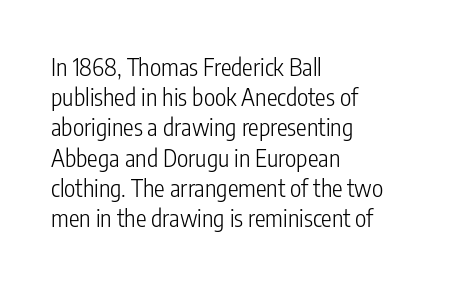
Q: Is the text bold? A: No.
Q: Is the text italic (slanted)? A: No, it is upright.
Q: Is the text underlined? A: No.
Q: How is the paragraph aligned? A: Left-aligned.
Q: Is the spacing between letters normal or unusually wide? A: Normal.
Q: Is the spacing between lines tight, normal or loose? A: Normal.
